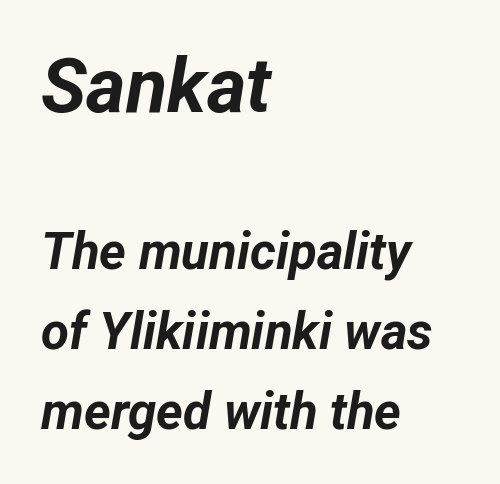
The image shows 76 px bold type, italic (leaning right); set left-aligned, normal line spacing (1.57x), normal letter spacing, not underlined; the first (top) block is 1.49x larger; low stroke contrast and a medium x-height.
